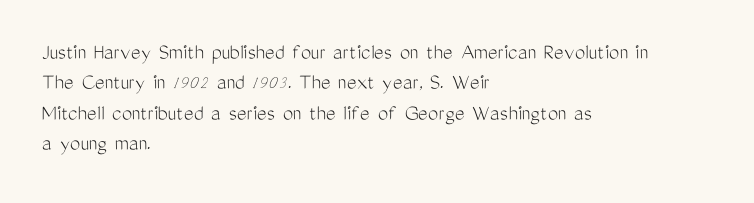
The space directly below the letters is spotless. Caption: standard tracking, unaltered. Vertically, the passage feels balanced, rows spaced as you'd expect. Does the lettering tilt? It doesn't — this is upright.
